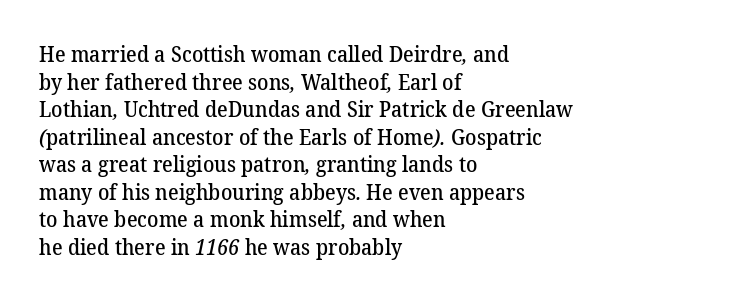
{"bold": "semi", "underline": "no", "align": "left", "line_spacing": "normal", "line_spacing_ratio": 1.31, "letter_spacing": "normal", "letter_spacing_em": 0.0, "glyph_px": 21}
